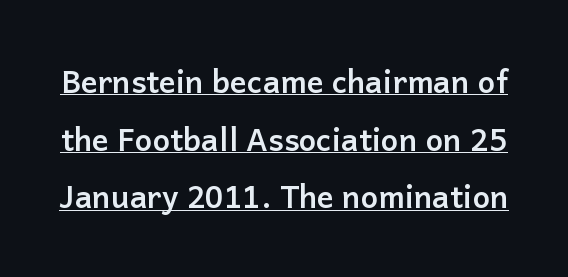
Is this a sans? Yes — the strokes have no serifs. The string is rendered with underlining switched on. This sample uses an upright cut, with every glyph sitting square on the baseline. Each letter keeps its own natural width here, so spacing adapts to shape. What weight is shown? A full bold with thick strokes.
